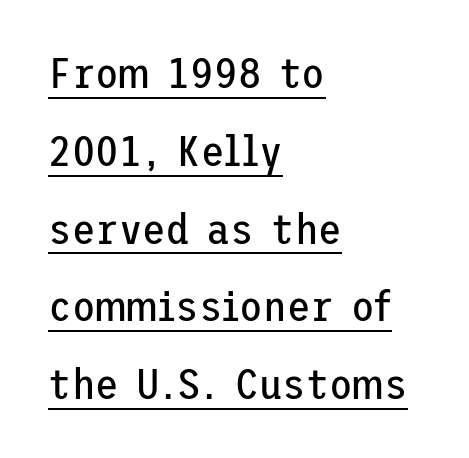
Q: Is the text bold? A: No.
Q: Is the text italic (slanted)? A: No, it is upright.
Q: Is the typeface a serif or a sans-serif typeface? A: Sans-serif.
Q: Is the text underlined? A: Yes.
Q: How is the paragraph aligned? A: Left-aligned.
Q: Is the spacing between letters normal or unusually wide? A: Normal.
Q: Width (condensed, normal, or wide)? A: Normal.
Q: Stroke contrast? A: Low.
Q: x-height? A: Medium.
